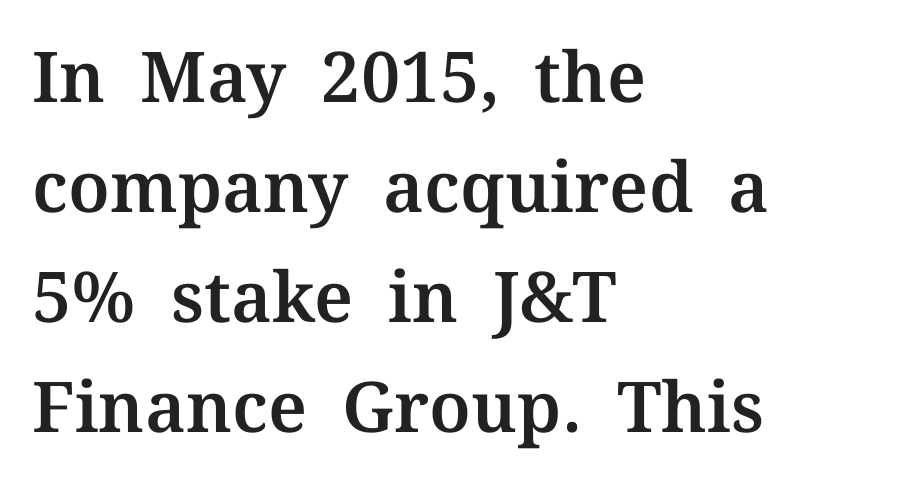
How would I describe the line gaps? Plain and ordinary. The rendering uses natural spacing where letterforms have individual widths. The face used here is seriffed, in the tradition of book romans. This rendering leaves character spacing at its baseline value. Is there any slant? The stems are plumb.
